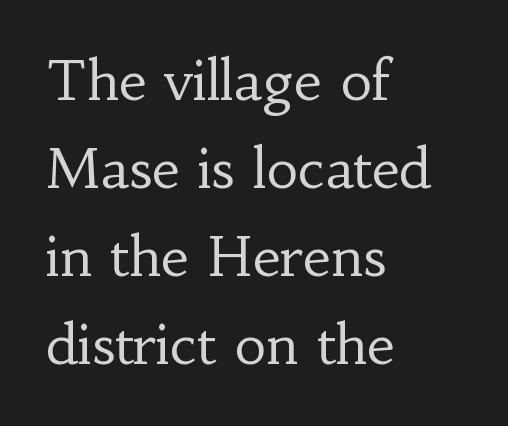
Notice how the passage keeps a crisp vertical edge on the left only. Honestly, there is no underline to notice here at all. A typesetter would call this proportional, since set widths differ per character. Serifs: yes, visible at the terminals of the letterforms. The type is set solid horizontally, with unmodified tracking.
